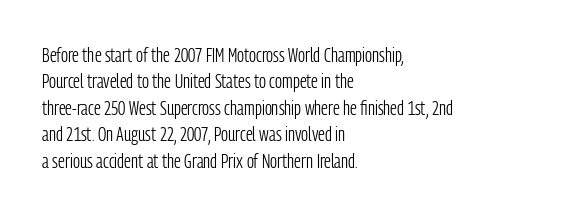
{"italic": "no", "bold": "no", "underline": "no", "align": "left", "line_spacing": "normal", "line_spacing_ratio": 1.32, "letter_spacing": "normal", "letter_spacing_em": 0.0, "glyph_px": 20}
